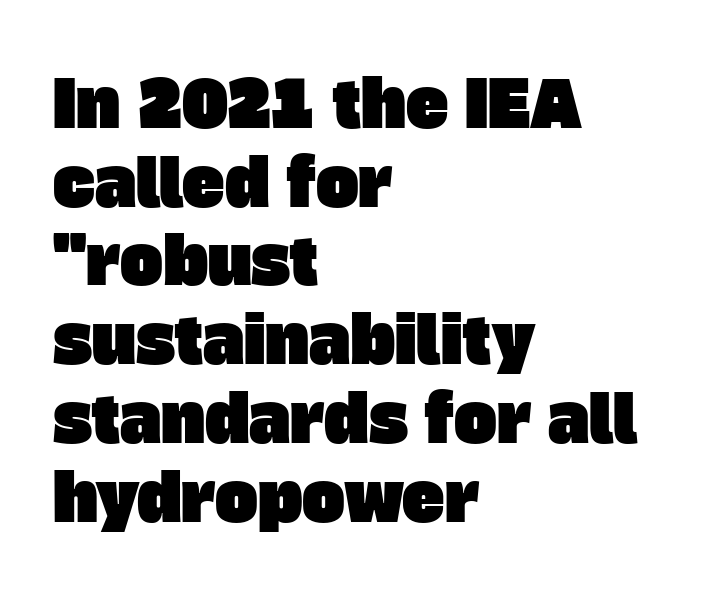
Observe the absence of serifs on each vertical stroke in this sample. Think of a printed novel: that variable character pitch is what you see here. Descenders are the only things crossing below the line. How are the letters spaced? Ordinarily, with no added tracking. In CSS terms this would be text-align: left.
